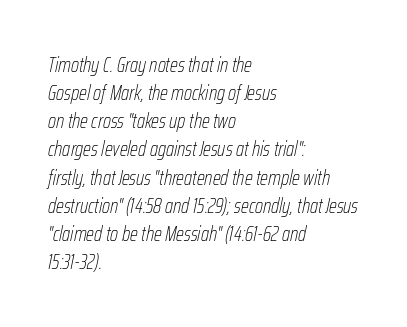
On a weight scale, this lands at 450 or below. The words here are not underlined. Line spacing here is normal. Slanted lettering throughout. In terms of letterspacing, this is plain default setting.
